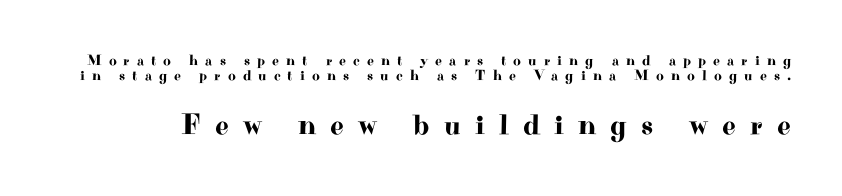
Q: Is the text italic (slanted)? A: No, it is upright.
Q: Is the typeface a serif or a sans-serif typeface? A: Serif.
Q: Is the text underlined? A: No.
Q: Is the spacing between letters normal or unusually wide? A: Unusually wide.
Q: Is the spacing between lines tight, normal or loose? A: Tight.
Q: Which block of text is set in a larger size, the first (top) or the second (bottom)? A: The second (bottom) one.
Q: Width (condensed, normal, or wide)? A: Wide.
Q: Stroke contrast? A: High.
Q: x-height? A: Small.
Q: Monospaced? A: No.
